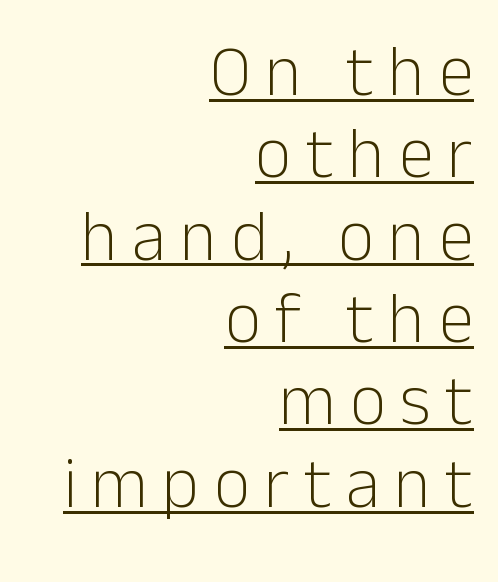
The horizontal fit of the characters is loose and conspicuously gappy. The letters stand upright; this is a roman face. This sample has the flowing, uneven cadence of proportional lettering. In CSS terms this would be text-align: right.
